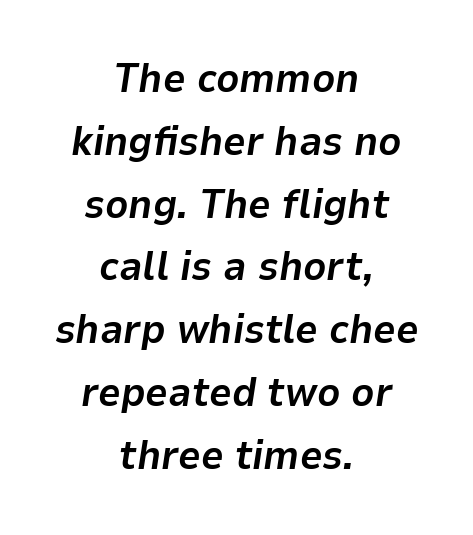
One-word summary of the alignment: center. The rows are spaced the way most documents space them. Would a proofreader flag this as italicized? Yes. You could not count columns in this text — the font is proportionally spaced. Plenty of ink on the page — the face is bold. The passage shown is not underscored anywhere.
